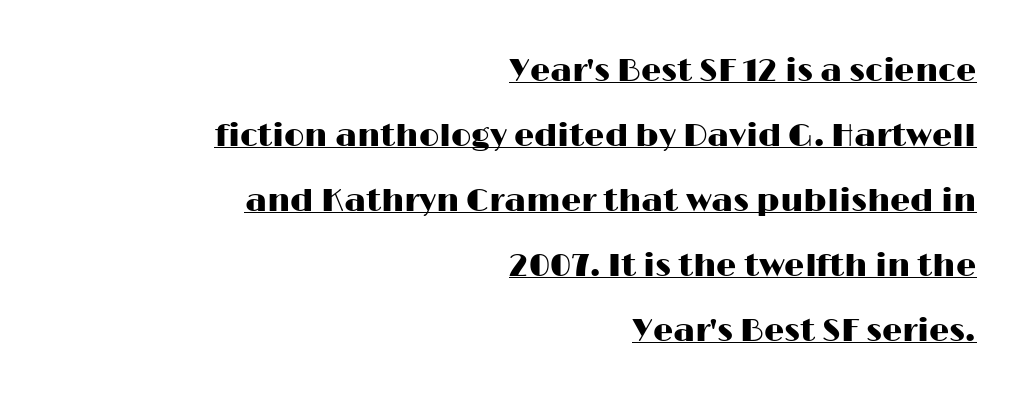
{"serif": "no", "italic": "no", "width": "wide", "stroke_contrast": "high", "x_height": "medium", "monospaced": "no", "underline": "yes", "align": "right", "line_spacing": "loose", "line_spacing_ratio": 2.03, "letter_spacing": "normal", "letter_spacing_em": 0.0, "glyph_px": 32}
